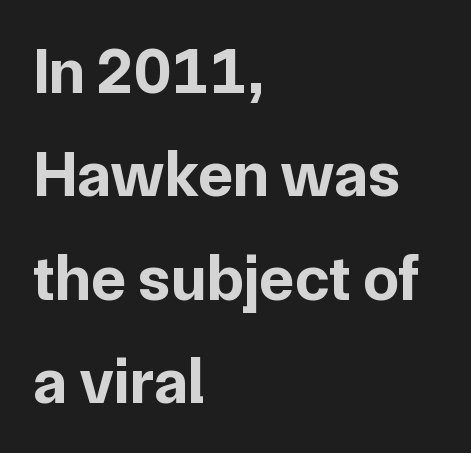
The image shows 65 px bold sans-serif type, upright; set left-aligned, normal line spacing (1.59x), normal letter spacing, not underlined; low stroke contrast and a medium x-height.
